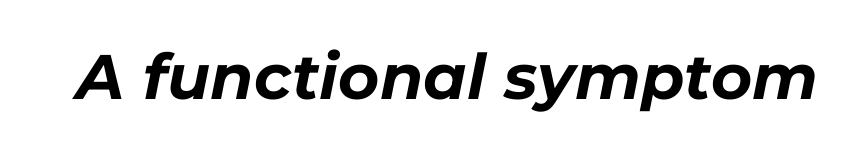
The passage shown is typed in a proportional face where columns would drift. The type is set solid horizontally, with unmodified tracking. Strokes here are thick enough to call this a true bold. The zone under the glyphs is completely vacant. A typesetter would mark this as italic.
